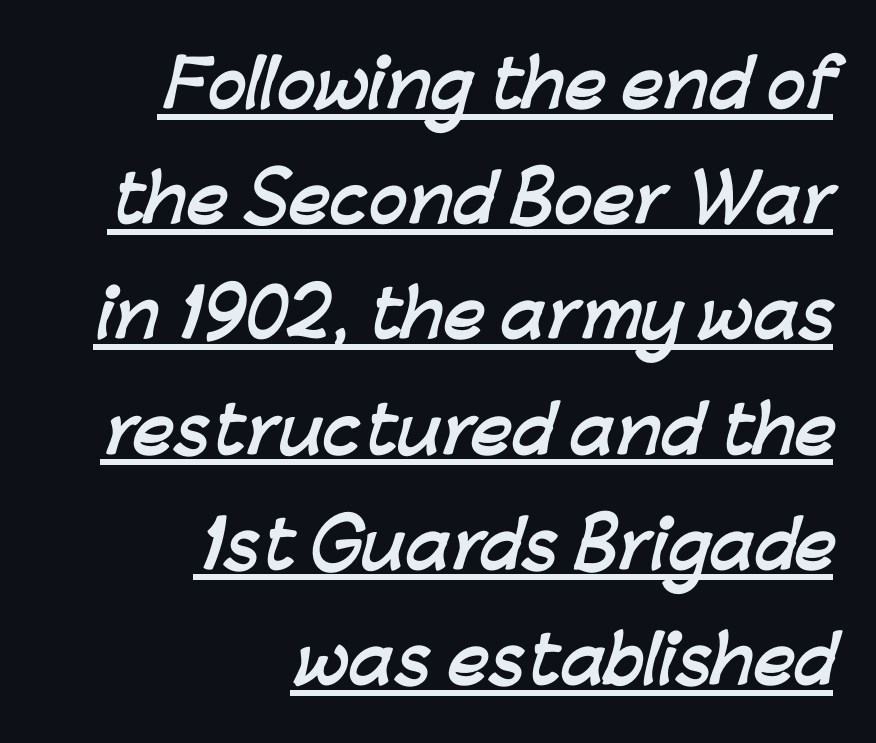
Q: Is the text bold? A: Yes.
Q: Is the typeface a serif or a sans-serif typeface? A: Sans-serif.
Q: Is the text underlined? A: Yes.
Q: How is the paragraph aligned? A: Right-aligned.
Q: Is the spacing between letters normal or unusually wide? A: Normal.
Q: Width (condensed, normal, or wide)? A: Normal.
Q: Stroke contrast? A: Low.
Q: x-height? A: Medium.
Q: Monospaced? A: No.
